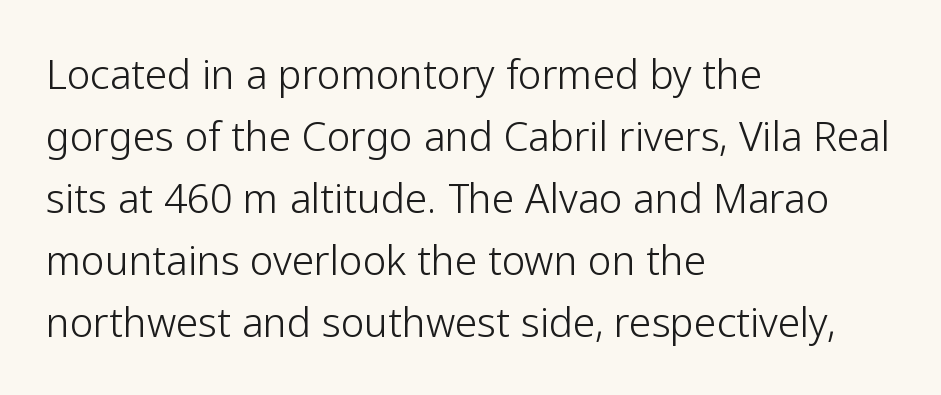
The passage shown is not underscored anywhere. These glyphs show unthickened strokes, regular width or finer. Vertical strokes here are truly vertical. Varying glyph widths throughout — classic text-font behaviour. Letterform terminals end flat and unadorned throughout the passage.
